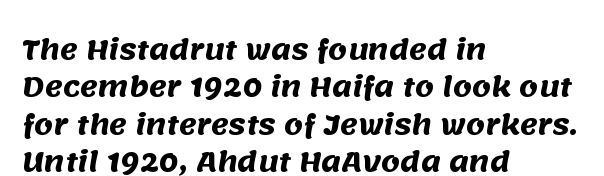
Q: Is the text bold? A: Yes.
Q: Is the text underlined? A: No.
Q: How is the paragraph aligned? A: Left-aligned.
Q: Is the spacing between letters normal or unusually wide? A: Normal.
Q: Is the spacing between lines tight, normal or loose? A: Normal.
